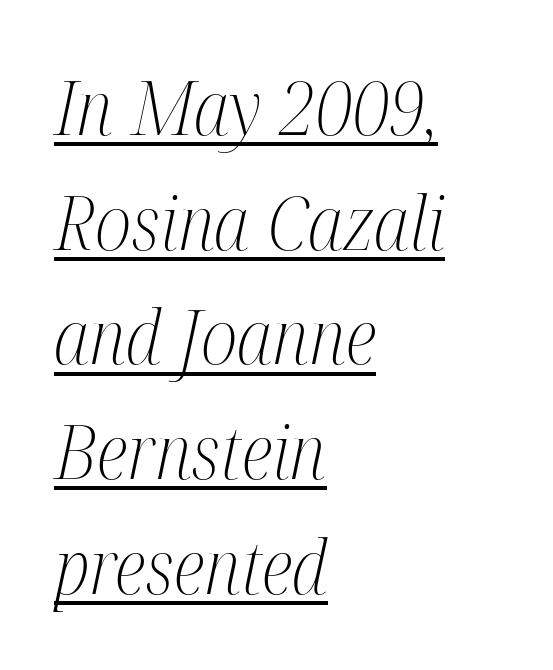
Compared with ordinary roman type, these characters are visibly tilted. Spacing verdict: proportional, widths tailored to each character. Normally led — the rows are evenly, conventionally spaced. Caption: multi-line text, flush left, ragged right. The glyphs in this specimen are seriffed. Weight class: somewhere from thin through regular.
